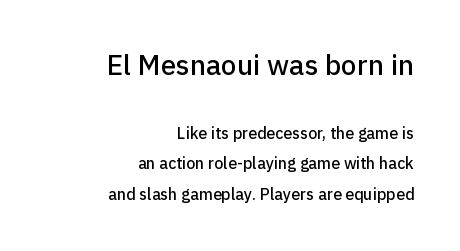
The image shows 28 px sans-serif type, upright; set right-aligned, loose line spacing (1.91x), normal letter spacing, not underlined; the first (top) block is 1.75x larger; low stroke contrast and a medium x-height.
